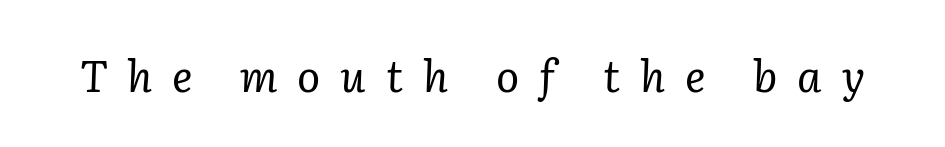
Descender tails drop into unmarked territory. Someone cranked the tracking dial way up on this one. Compared with a typical body face, this is equally light or lighter still. These lines are rendered in a variable-pitch font. This is serif lettering, the kind often seen in printed books.
